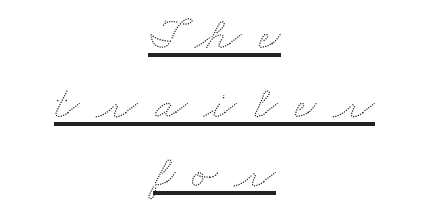
Q: Is the text underlined? A: Yes.
Q: How is the paragraph aligned? A: Centered.
Q: Is the spacing between letters normal or unusually wide? A: Unusually wide.
Q: Is the spacing between lines tight, normal or loose? A: Normal.
Q: Width (condensed, normal, or wide)? A: Wide.
Q: Stroke contrast? A: Low.
Q: x-height? A: Small.
Q: Monospaced? A: No.
